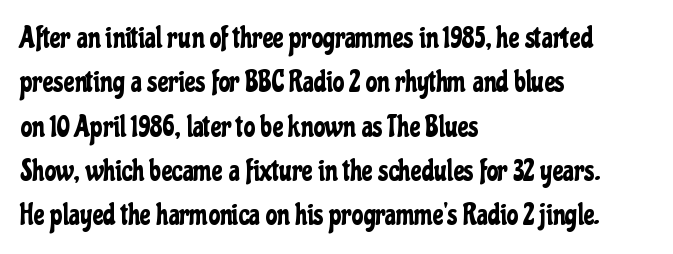
The image shows 29 px condensed sans-serif type, upright; set left-aligned, normal line spacing (1.53x), normal letter spacing, not underlined; low stroke contrast and a medium x-height.
